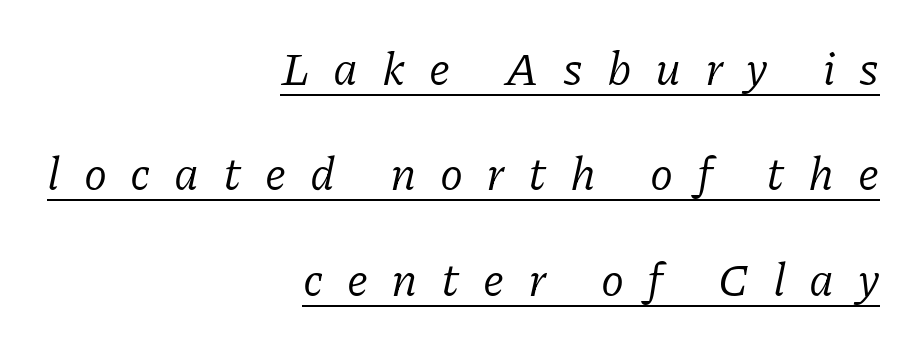
The axis of the letterforms is tilted away from vertical. The letterforms stand isolated, each surrounded by extra space. The rendering uses natural spacing where letterforms have individual widths. The letters carry serifs — small finishing strokes at the ends of their stems.
